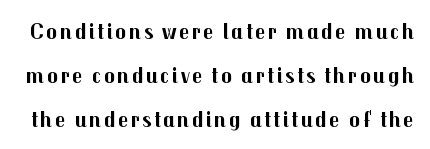
{"italic": "no", "bold": "yes", "underline": "no", "line_spacing": "loose", "line_spacing_ratio": 1.92, "glyph_px": 23}
